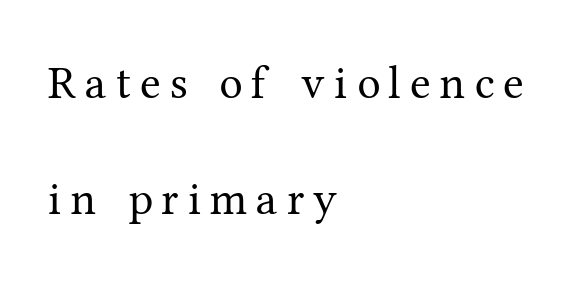
Notice the wide empty band between every row — that's loose leading. Is this a sans? No — the strokes have serifs. The foot of each line stays bare and open. Think of a printed novel: that variable character pitch is what you see here. This rendering uses left alignment, leaving the right contour irregular.
